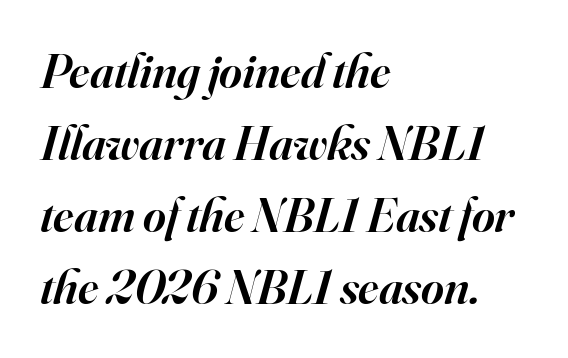
{"serif": "yes", "italic": "yes", "lean": "right", "slant_degrees": 16, "bold": "semi", "weight": "semibold", "width": "normal", "stroke_contrast": "high", "x_height": "small", "monospaced": "no", "underline": "no", "align": "left", "line_spacing": "normal", "line_spacing_ratio": 1.47, "letter_spacing": "normal", "letter_spacing_em": 0.0, "glyph_px": 49}
